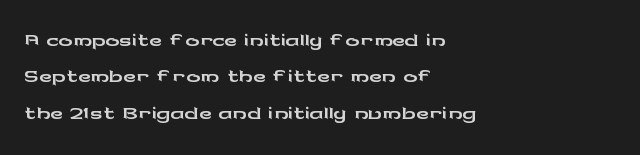
Q: Is the text italic (slanted)? A: No, it is upright.
Q: Is the typeface a serif or a sans-serif typeface? A: Sans-serif.
Q: Is the text underlined? A: No.
Q: How is the paragraph aligned? A: Left-aligned.
Q: Is the spacing between letters normal or unusually wide? A: Normal.
Q: Is the spacing between lines tight, normal or loose? A: Tight.
Q: Width (condensed, normal, or wide)? A: Wide.
Q: Stroke contrast? A: Low.
Q: x-height? A: Medium.
Q: Monospaced? A: No.
